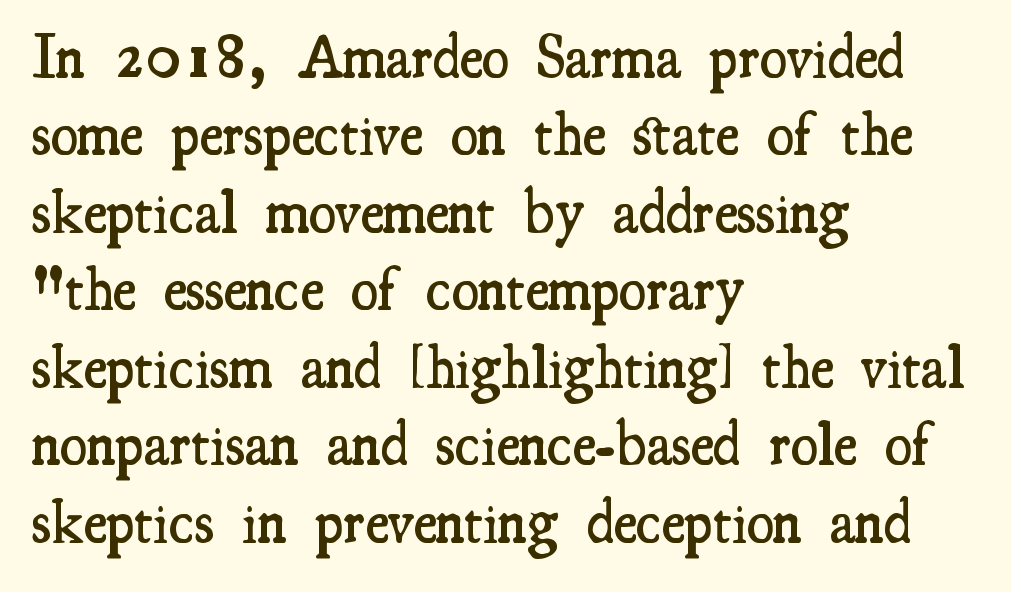
{"serif": "yes", "italic": "no", "bold": "semi", "weight": "semibold", "width": "condensed", "stroke_contrast": "medium", "x_height": "small", "monospaced": "no", "underline": "no", "align": "left", "line_spacing": "normal", "line_spacing_ratio": 1.25, "letter_spacing": "normal", "letter_spacing_em": 0.0, "glyph_px": 62}
